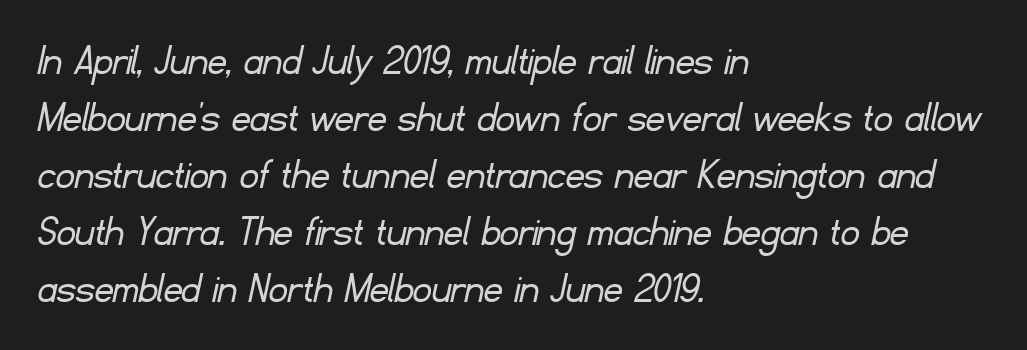
The image shows 46 px light sans-serif type; set left-aligned, line spacing 1.24x, normal letter spacing, not underlined; low stroke contrast and a small x-height.
